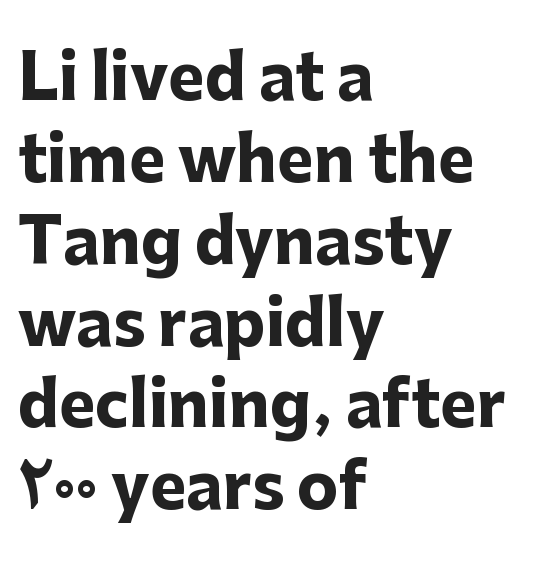
Q: Is the text bold? A: Yes.
Q: Is the text italic (slanted)? A: No, it is upright.
Q: Is the typeface a serif or a sans-serif typeface? A: Sans-serif.
Q: Is the text underlined? A: No.
Q: How is the paragraph aligned? A: Left-aligned.
Q: Is the spacing between letters normal or unusually wide? A: Normal.
Q: Is the spacing between lines tight, normal or loose? A: Normal.
Q: Width (condensed, normal, or wide)? A: Normal.
Q: Stroke contrast? A: Low.
Q: x-height? A: Medium.
Q: Monospaced? A: No.
